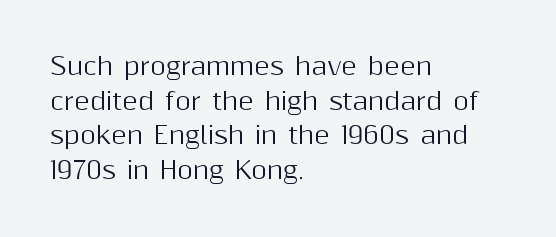
The compositor pushed each line to the left boundary. Compared with typical paragraphs, the rows here are spaced about the same. Here the glyphs are tracked normally, forming tight word shapes. Check the space under the baseline: it is left empty. You can tell it's not italic because the verticals are truly vertical.
